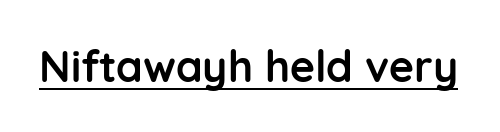
The image shows 43 px semibold sans-serif type, upright; set normal letter spacing, underlined; low stroke contrast and a medium x-height.
